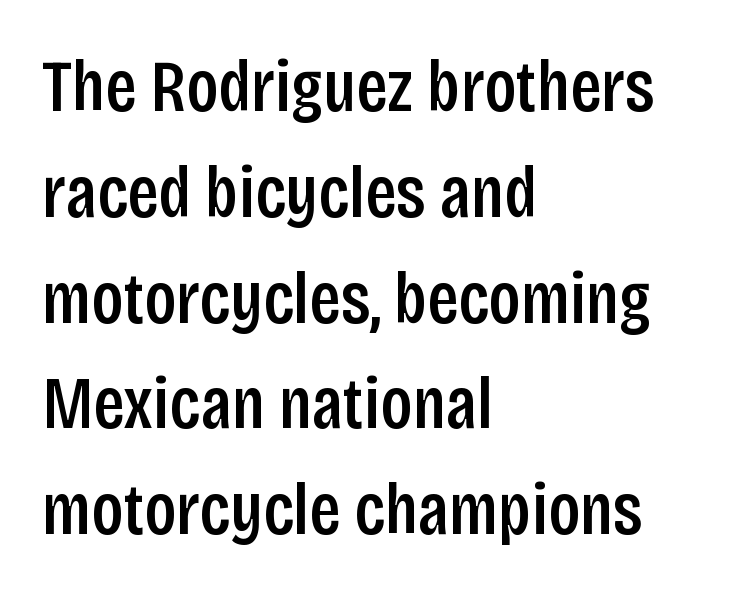
Q: Is the text bold? A: Semi-bold.
Q: Is the text italic (slanted)? A: No, it is upright.
Q: Is the typeface a serif or a sans-serif typeface? A: Sans-serif.
Q: Is the text underlined? A: No.
Q: How is the paragraph aligned? A: Left-aligned.
Q: Is the spacing between letters normal or unusually wide? A: Normal.
Q: Is the spacing between lines tight, normal or loose? A: Normal.
Q: Width (condensed, normal, or wide)? A: Condensed.
Q: Stroke contrast? A: Low.
Q: x-height? A: Large.
Q: Monospaced? A: No.
